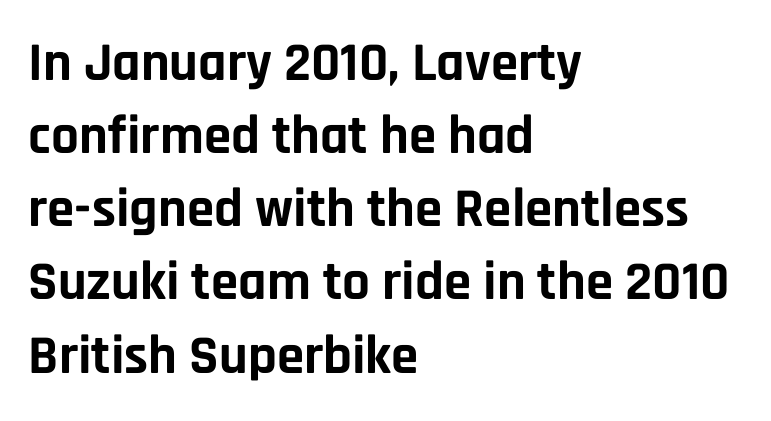
Q: Is the text bold? A: Yes.
Q: Is the text italic (slanted)? A: No, it is upright.
Q: Is the typeface a serif or a sans-serif typeface? A: Sans-serif.
Q: Is the text underlined? A: No.
Q: How is the paragraph aligned? A: Left-aligned.
Q: Is the spacing between letters normal or unusually wide? A: Normal.
Q: Is the spacing between lines tight, normal or loose? A: Normal.
Q: Width (condensed, normal, or wide)? A: Normal.
Q: Stroke contrast? A: Low.
Q: x-height? A: Large.
Q: Monospaced? A: No.
